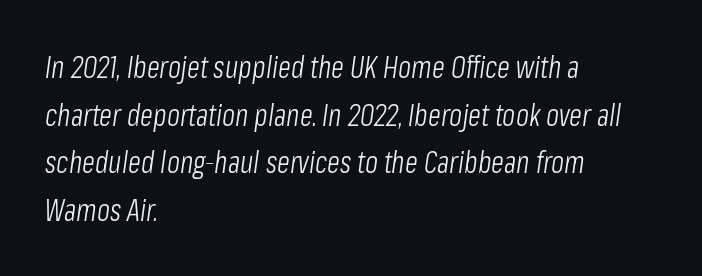
Q: Is the text bold? A: No.
Q: Is the text italic (slanted)? A: Yes, it leans right by about 8 degrees.
Q: Is the text underlined? A: No.
Q: How is the paragraph aligned? A: Left-aligned.
Q: Is the spacing between letters normal or unusually wide? A: Normal.
Q: Is the spacing between lines tight, normal or loose? A: Normal.
Q: Width (condensed, normal, or wide)? A: Condensed.
Q: Stroke contrast? A: Low.
Q: x-height? A: Medium.
Q: Monospaced? A: No.
